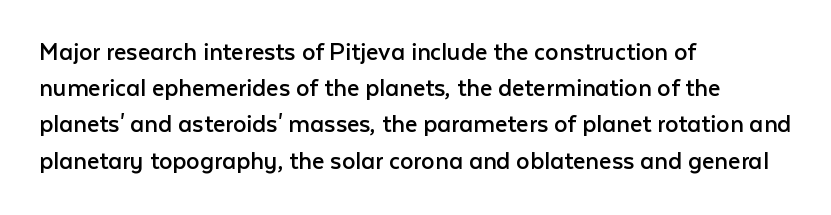
The image shows 27 px text type, upright; set left-aligned, normal line spacing (1.34x), normal letter spacing, not underlined.
